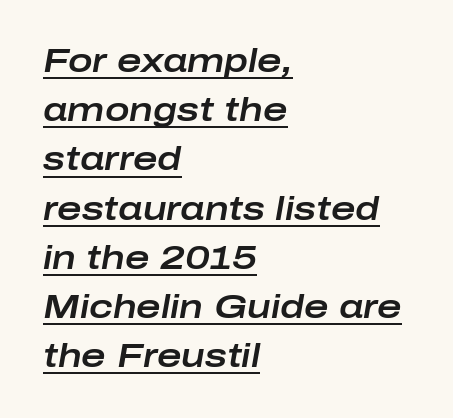
Baseline-to-baseline distance is the conventional proportion of letter height. This sample has the flowing, uneven cadence of proportional lettering. The compositor pushed each line to the left boundary. A rule runs beneath these lines of type. Words appear dense and cohesive because spacing is normal. Looking at the ascenders, they clearly lean.
